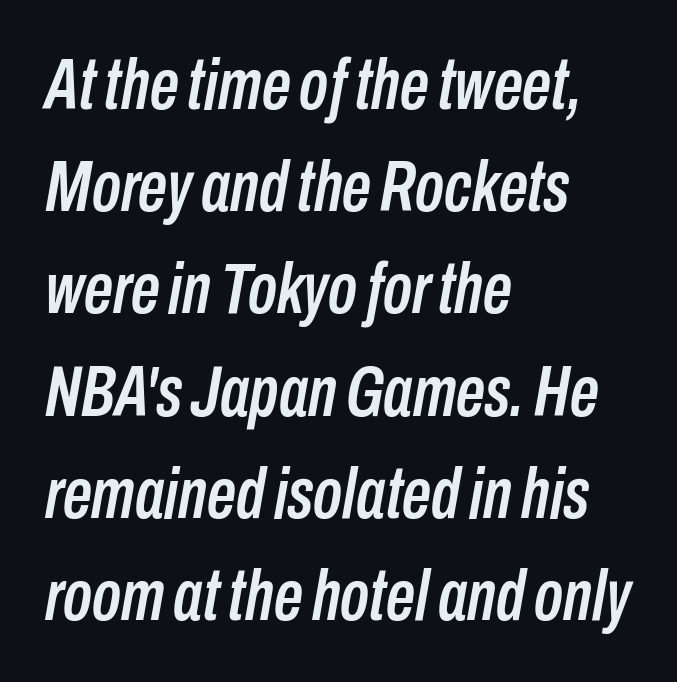
Q: Is the text italic (slanted)? A: Yes, it leans right by about 10 degrees.
Q: Is the text underlined? A: No.
Q: How is the paragraph aligned? A: Left-aligned.
Q: Is the spacing between letters normal or unusually wide? A: Normal.
Q: Is the spacing between lines tight, normal or loose? A: Normal.
Q: Width (condensed, normal, or wide)? A: Condensed.
Q: Stroke contrast? A: Low.
Q: x-height? A: Medium.
Q: Monospaced? A: No.
